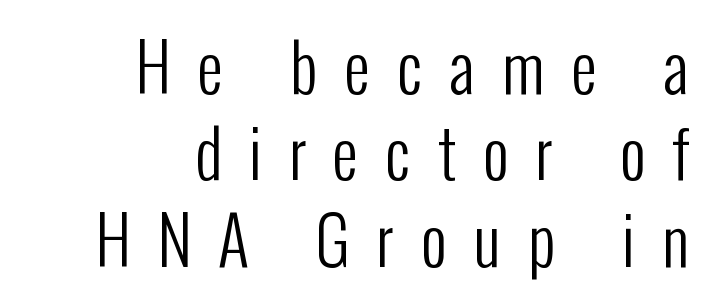
Q: Is the text bold? A: No.
Q: Is the text italic (slanted)? A: No, it is upright.
Q: Is the typeface a serif or a sans-serif typeface? A: Sans-serif.
Q: Is the text underlined? A: No.
Q: How is the paragraph aligned? A: Right-aligned.
Q: Is the spacing between letters normal or unusually wide? A: Unusually wide.
Q: Is the spacing between lines tight, normal or loose? A: Normal.
Q: Width (condensed, normal, or wide)? A: Condensed.
Q: Stroke contrast? A: Low.
Q: x-height? A: Medium.
Q: Monospaced? A: No.
